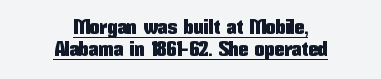
The image shows 20 px text type, upright; set centered, tight line spacing (1.1x), normal letter spacing, underlined.
